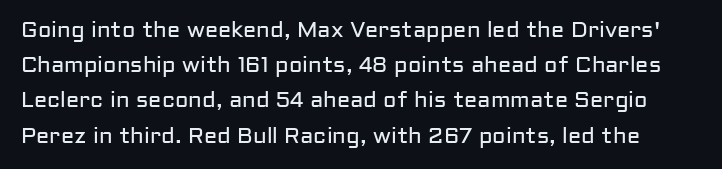
The image shows 22 px text type, upright; set normal line spacing (1.6x), normal letter spacing, not underlined.
